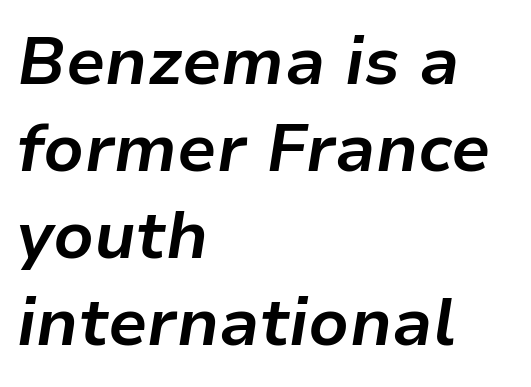
{"italic": "yes", "lean": "right", "slant_degrees": 9, "bold": "yes", "weight": "bold", "width": "normal", "stroke_contrast": "low", "x_height": "medium", "monospaced": "no", "underline": "no", "align": "left", "line_spacing": "normal", "line_spacing_ratio": 1.32, "letter_spacing": "normal", "letter_spacing_em": 0.0, "glyph_px": 66}
